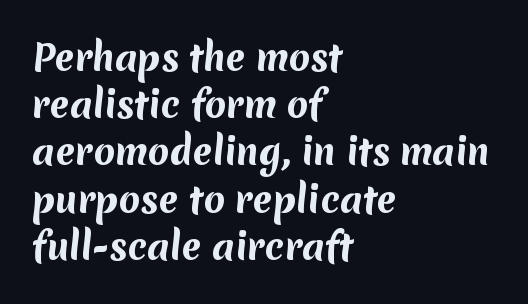
{"serif": "no", "bold": "yes", "weight": "bold", "width": "normal", "stroke_contrast": "medium", "x_height": "medium", "monospaced": "no", "underline": "no", "align": "left", "line_spacing": "normal", "line_spacing_ratio": 1.35, "letter_spacing": "normal", "letter_spacing_em": 0.0, "glyph_px": 35}
